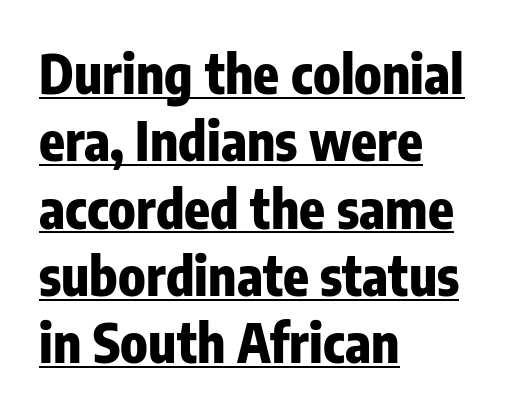
The image shows 53 px heavy, condensed sans-serif type, upright; set left-aligned, normal line spacing (1.27x), normal letter spacing, underlined; low stroke contrast and a medium x-height.
